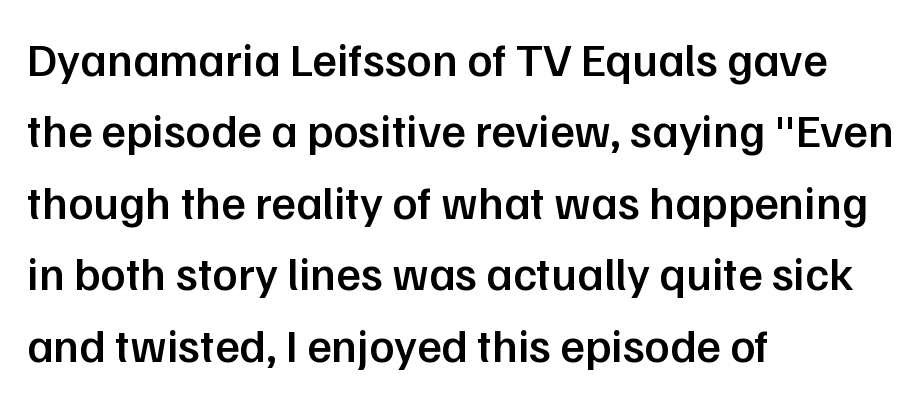
{"serif": "no", "italic": "no", "bold": "semi", "weight": "semibold", "width": "normal", "stroke_contrast": "low", "x_height": "medium", "monospaced": "no", "underline": "no", "align": "left", "line_spacing": "normal", "line_spacing_ratio": 1.52, "letter_spacing": "normal", "letter_spacing_em": 0.0, "glyph_px": 47}
